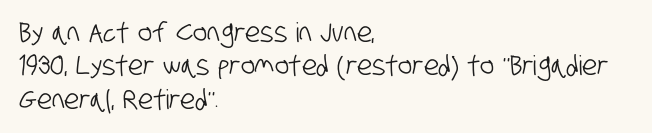
The image shows 27 px text type; set left-aligned, line spacing 1.24x, normal letter spacing, not underlined.
